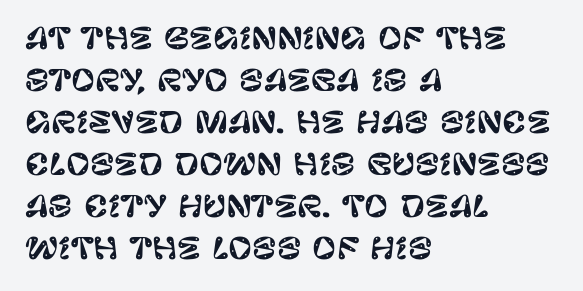
{"serif": "no", "width": "normal", "stroke_contrast": "low", "x_height": "large", "monospaced": "no", "underline": "no", "align": "left", "line_spacing": "normal", "line_spacing_ratio": 1.45, "letter_spacing": "normal", "letter_spacing_em": 0.0, "glyph_px": 29}
